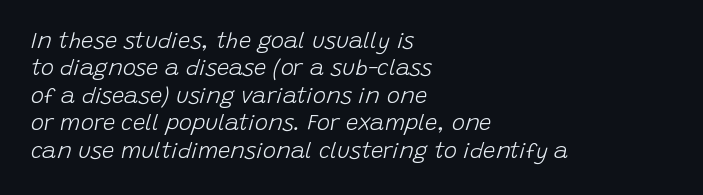
Q: Is the text bold? A: No.
Q: Is the text italic (slanted)? A: Yes, it leans right by about 15 degrees.
Q: Is the text underlined? A: No.
Q: How is the paragraph aligned? A: Left-aligned.
Q: Is the spacing between letters normal or unusually wide? A: Normal.
Q: Is the spacing between lines tight, normal or loose? A: Normal.
